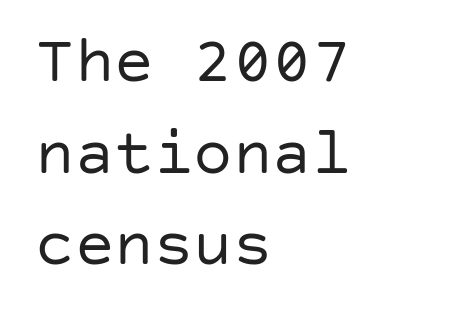
{"serif": "no", "italic": "no", "bold": "no", "weight": "regular", "width": "normal", "stroke_contrast": "low", "x_height": "large", "underline": "no", "align": "left", "line_spacing": "normal", "line_spacing_ratio": 1.39, "letter_spacing": "normal", "letter_spacing_em": 0.0, "glyph_px": 66}
